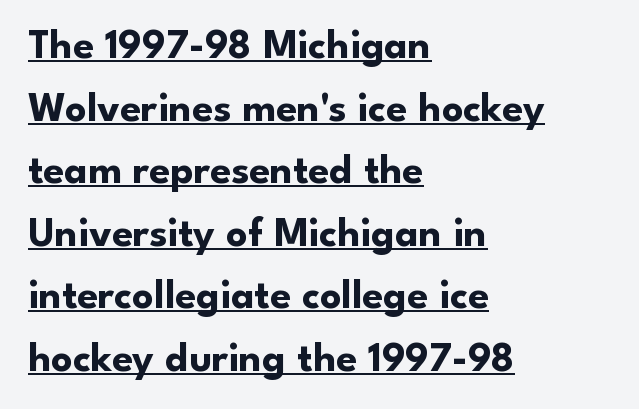
Notice how thick the strokes are: this is what a full bold looks like. The lines in this sample share a left origin and differ only in where they stop. Spacing between characters is what you'd get straight out of the box. These lines were composed using upright roman letters.
